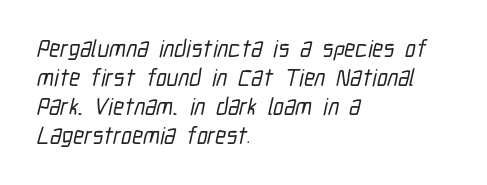
Q: Is the text underlined? A: No.
Q: How is the paragraph aligned? A: Left-aligned.
Q: Is the spacing between letters normal or unusually wide? A: Normal.
